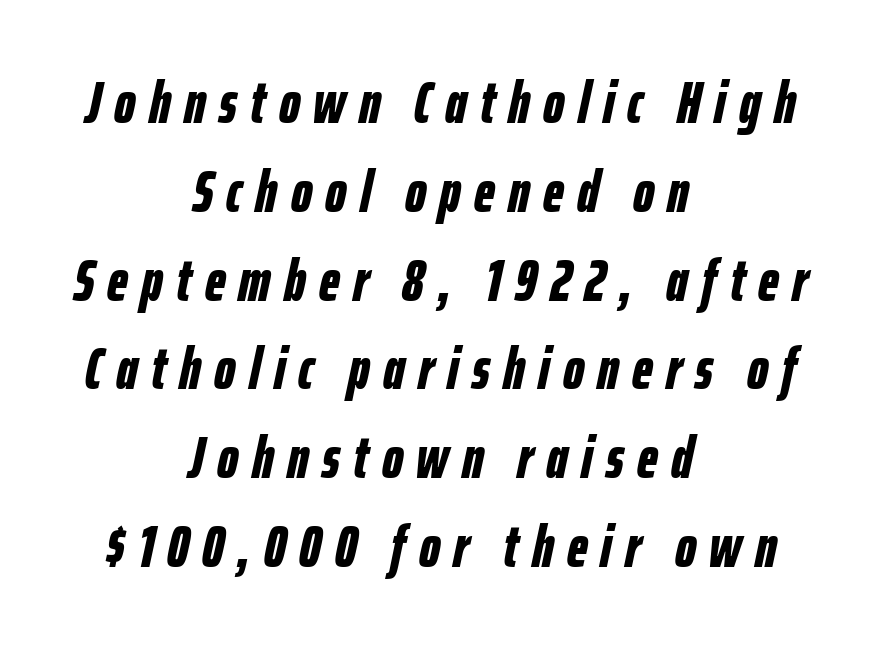
{"italic": "yes", "lean": "right", "slant_degrees": 12, "bold": "yes", "weight": "bold", "width": "condensed", "stroke_contrast": "low", "x_height": "medium", "monospaced": "no", "underline": "no", "align": "center", "line_spacing": "normal", "line_spacing_ratio": 1.48, "letter_spacing": "wide", "letter_spacing_em": 0.22, "glyph_px": 60}
